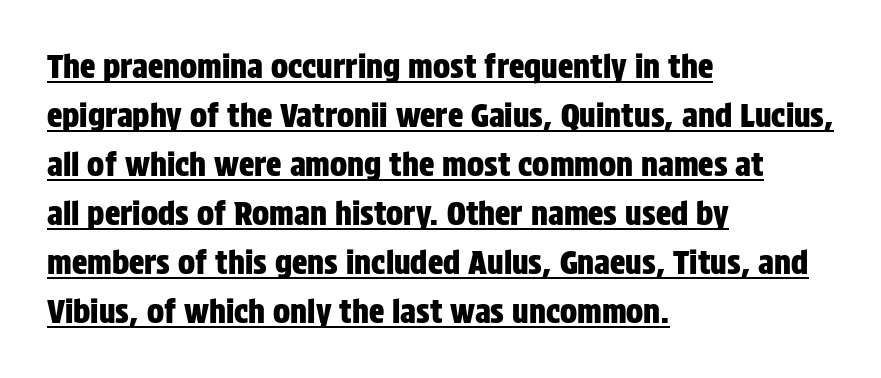
Q: Is the text italic (slanted)? A: No, it is upright.
Q: Is the typeface a serif or a sans-serif typeface? A: Sans-serif.
Q: Is the text underlined? A: Yes.
Q: How is the paragraph aligned? A: Left-aligned.
Q: Is the spacing between letters normal or unusually wide? A: Normal.
Q: Is the spacing between lines tight, normal or loose? A: Normal.
Q: Width (condensed, normal, or wide)? A: Condensed.
Q: Stroke contrast? A: Low.
Q: x-height? A: Large.
Q: Monospaced? A: No.
